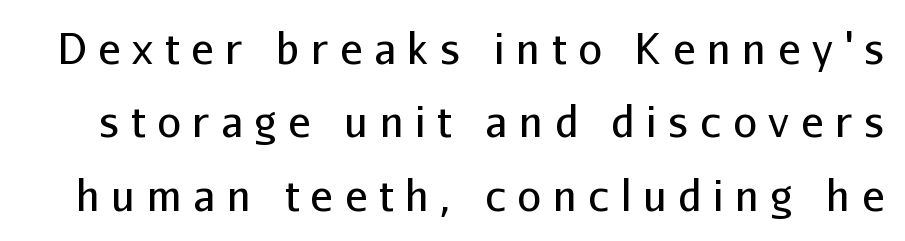
{"serif": "no", "italic": "no", "bold": "no", "weight": "regular", "width": "normal", "stroke_contrast": "low", "x_height": "medium", "monospaced": "no", "underline": "no", "line_spacing_ratio": 1.75, "letter_spacing": "wide", "letter_spacing_em": 0.28, "glyph_px": 42}
